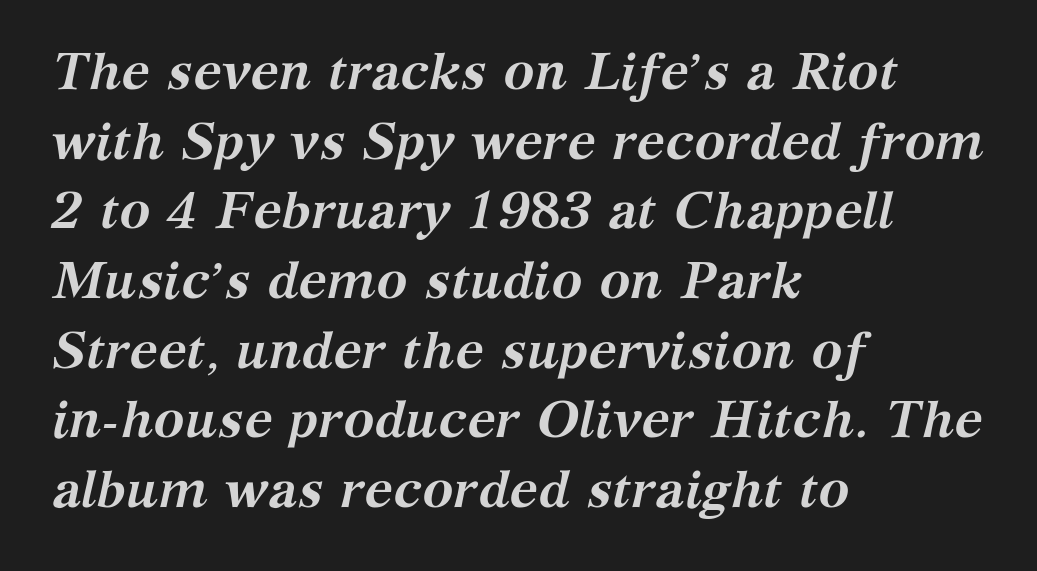
Q: Is the text bold? A: Yes.
Q: Is the text italic (slanted)? A: Yes, it leans right by about 12 degrees.
Q: Is the typeface a serif or a sans-serif typeface? A: Serif.
Q: Is the text underlined? A: No.
Q: How is the paragraph aligned? A: Left-aligned.
Q: Is the spacing between letters normal or unusually wide? A: Normal.
Q: Is the spacing between lines tight, normal or loose? A: Normal.
Q: Width (condensed, normal, or wide)? A: Normal.
Q: Stroke contrast? A: Medium.
Q: x-height? A: Medium.
Q: Monospaced? A: No.
